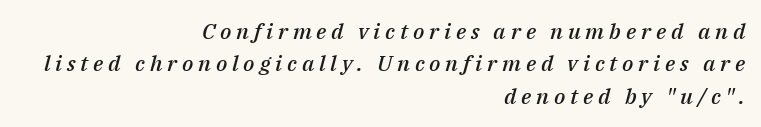
This is moderately heavy type, rendered in semibold. Horizontal alignment here is rightward, an uncommon choice for prose. Loose tracking; the words dissolve into strings of separated letters. Is the type slanted? Yes — the strokes lean at a clear angle.
